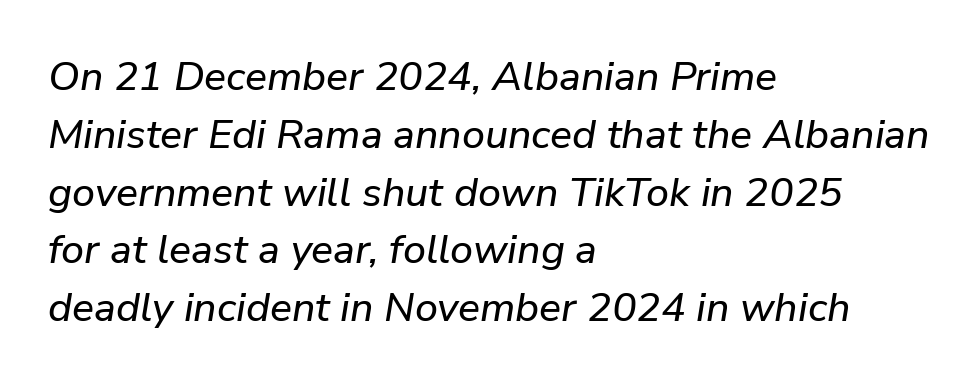
Letter spacing: default. Italic? Definitely — the glyphs are oblique. These lines are rendered in a variable-pitch font. Left-aligned paragraph, ragged on the right. Glance below the letters and you will spot only blank space. The rows are spaced the way most documents space them.
